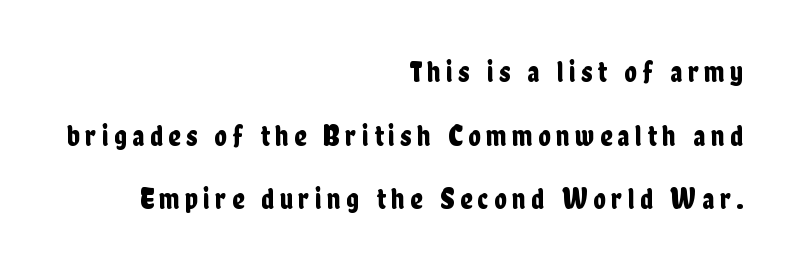
These lines stack with their right ends in a neat column. Nobody drew a line under any word here. Do the characters align in a grid? No, the font is proportional. This is roman type, the default non-slanted kind. The designer went with a sans here, leaving each stem footless.
